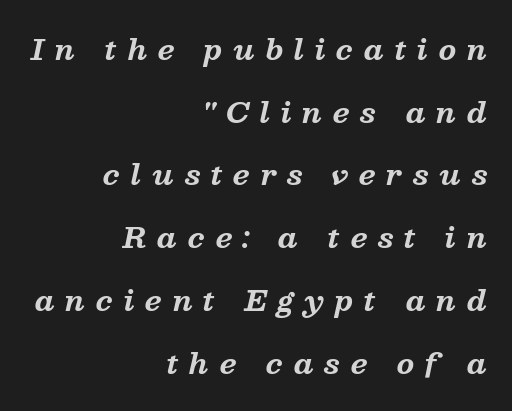
Caption: multi-line text, flush right, ragged left. Set as a true bold cut, around the 700 mark. Display-style spreading of the glyphs; the letterfit is very open. The passage shown is typed in a proportional face where columns would drift. Italic? Definitely — the glyphs are oblique. No word sits above an underline.
